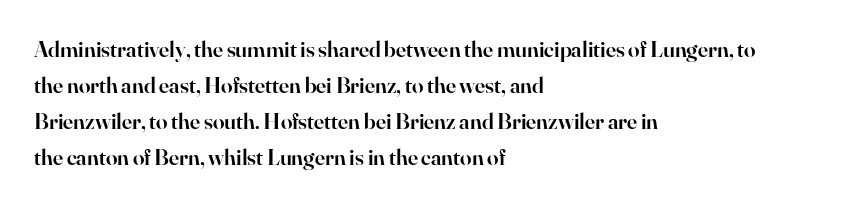
The image shows 23 px text type, upright; set left-aligned, normal line spacing (1.56x), normal letter spacing, not underlined.
